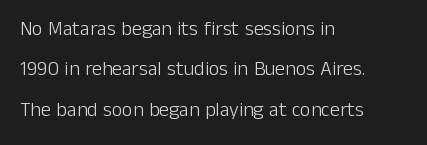
What's the leading like? Stretched, with rows far apart. Unlike italic type, these characters show no tilt at all. The gap between lines stays unmarked. Bold? No — there's no thickening of the strokes. Visually the block forms a straight wall on the left and a jagged coastline on the right.
